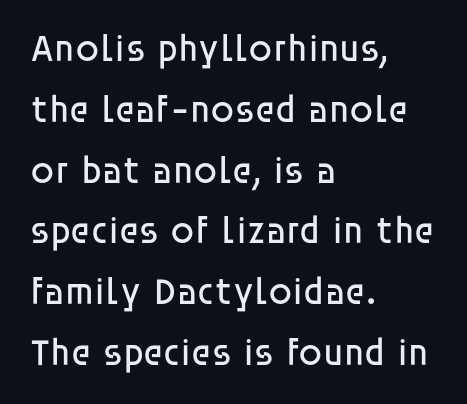
Q: Is the text bold? A: No.
Q: Is the text italic (slanted)? A: No, it is upright.
Q: Is the typeface a serif or a sans-serif typeface? A: Sans-serif.
Q: Is the text underlined? A: No.
Q: How is the paragraph aligned? A: Left-aligned.
Q: Is the spacing between letters normal or unusually wide? A: Normal.
Q: Is the spacing between lines tight, normal or loose? A: Normal.
Q: Width (condensed, normal, or wide)? A: Normal.
Q: Stroke contrast? A: Low.
Q: x-height? A: Large.
Q: Monospaced? A: No.
